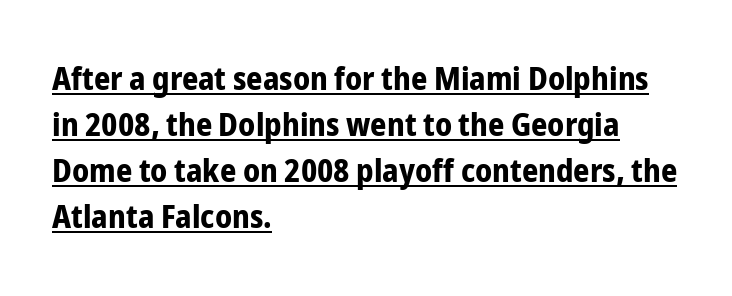
{"serif": "no", "italic": "no", "bold": "yes", "weight": "bold", "width": "condensed", "stroke_contrast": "low", "x_height": "medium", "monospaced": "no", "underline": "yes", "align": "left", "line_spacing": "normal", "line_spacing_ratio": 1.44, "letter_spacing": "normal", "letter_spacing_em": 0.0, "glyph_px": 32}
